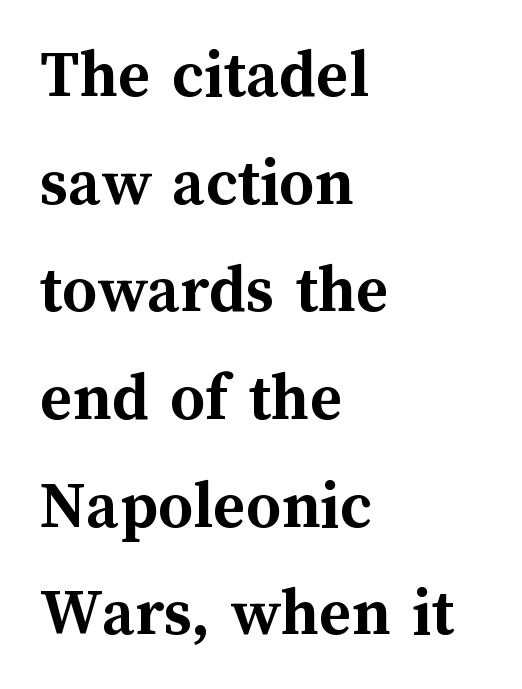
{"italic": "no", "bold": "yes", "weight": "semibold", "width": "normal", "stroke_contrast": "medium", "x_height": "medium", "monospaced": "no", "underline": "no", "align": "left", "line_spacing": "normal", "line_spacing_ratio": 1.56, "letter_spacing": "normal", "letter_spacing_em": 0.0, "glyph_px": 69}
